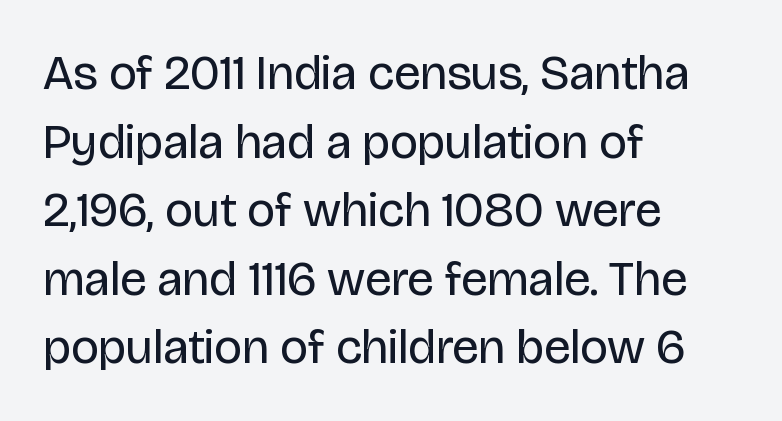
Q: Is the text bold? A: No.
Q: Is the text italic (slanted)? A: No, it is upright.
Q: Is the typeface a serif or a sans-serif typeface? A: Sans-serif.
Q: Is the text underlined? A: No.
Q: How is the paragraph aligned? A: Left-aligned.
Q: Is the spacing between letters normal or unusually wide? A: Normal.
Q: Is the spacing between lines tight, normal or loose? A: Normal.
Q: Width (condensed, normal, or wide)? A: Normal.
Q: Stroke contrast? A: Low.
Q: x-height? A: Large.
Q: Monospaced? A: No.
